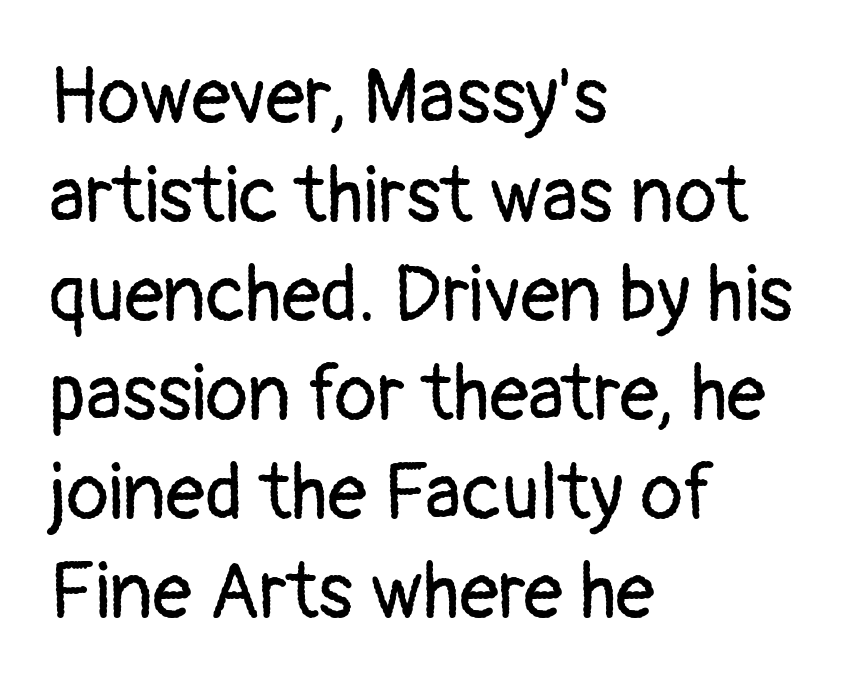
Q: Is the text bold? A: No.
Q: Is the text italic (slanted)? A: No, it is upright.
Q: Is the typeface a serif or a sans-serif typeface? A: Sans-serif.
Q: Is the text underlined? A: No.
Q: How is the paragraph aligned? A: Left-aligned.
Q: Is the spacing between letters normal or unusually wide? A: Normal.
Q: Is the spacing between lines tight, normal or loose? A: Normal.
Q: Width (condensed, normal, or wide)? A: Normal.
Q: Stroke contrast? A: Low.
Q: x-height? A: Medium.
Q: Monospaced? A: No.
